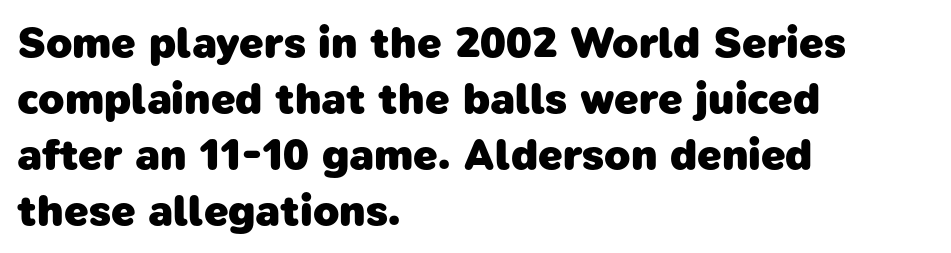
Descenders hang freely into open space. Evenly set lines give the paragraph a standard silhouette. The passage is arranged the way most books set body copy — flush left. A typesetter would label this face a sans.
